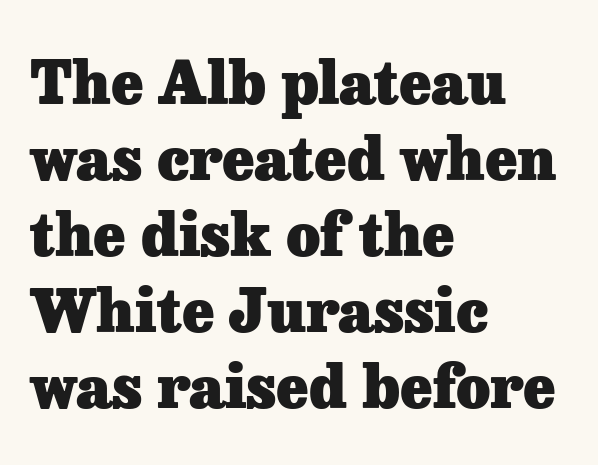
{"serif": "yes", "italic": "no", "bold": "yes", "weight": "heavy", "width": "normal", "stroke_contrast": "low", "x_height": "medium", "monospaced": "no", "underline": "no", "align": "left", "line_spacing": "normal", "line_spacing_ratio": 1.29, "letter_spacing": "normal", "letter_spacing_em": 0.0, "glyph_px": 59}
